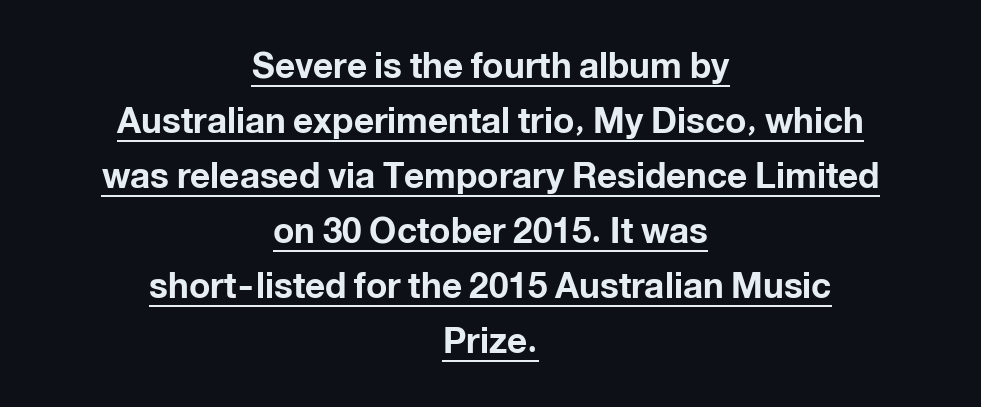
Words appear dense and cohesive because spacing is normal. The axis of the letterforms is exactly vertical. The rendering uses a bold face; every stroke is thick and dark. Underlining? Definitely there. Do the characters align in a grid? No, the font is proportional. Nope, no serifs anywhere on these letters.
